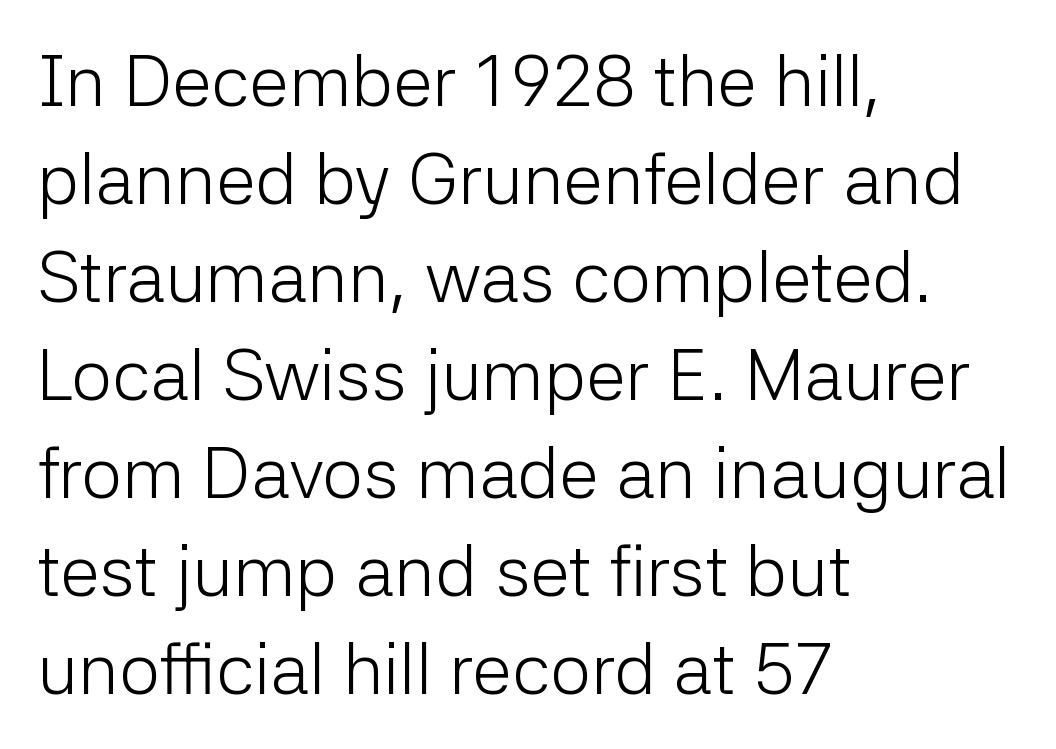
{"serif": "no", "italic": "no", "bold": "no", "weight": "light", "width": "normal", "stroke_contrast": "low", "x_height": "medium", "monospaced": "no", "underline": "no", "align": "left", "line_spacing": "normal", "line_spacing_ratio": 1.36, "letter_spacing": "normal", "letter_spacing_em": 0.0, "glyph_px": 72}
